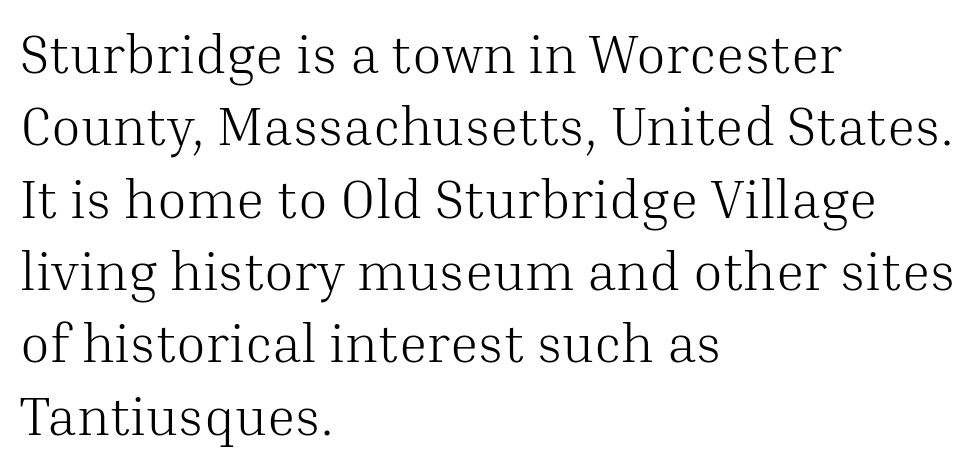
Character widths vary here, with narrow letters taking less room than wide ones. Compared with a centered layout, this one pins lines to the left instead. When letters stand straight like this, we call the style roman or upright. Stroke mass is kept to a normal reading level or below.
